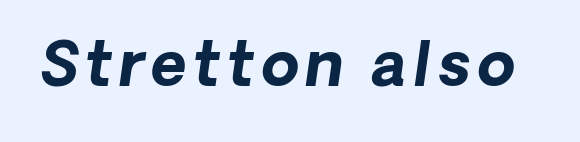
The image shows 61 px bold sans-serif type; set not underlined; low stroke contrast and a medium x-height.
